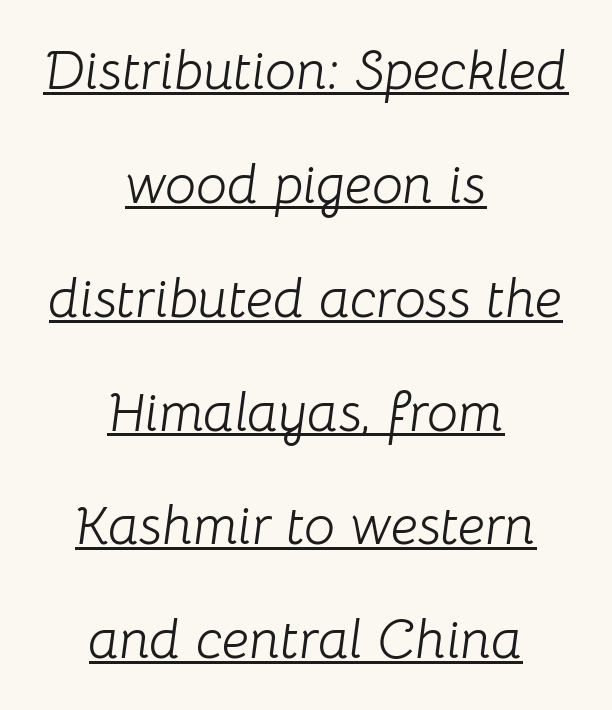
{"italic": "yes", "lean": "right", "slant_degrees": 8, "bold": "no", "weight": "light", "width": "normal", "stroke_contrast": "low", "x_height": "medium", "monospaced": "no", "underline": "yes", "align": "center", "line_spacing": "loose", "line_spacing_ratio": 2.07, "letter_spacing": "normal", "letter_spacing_em": 0.0, "glyph_px": 55}
